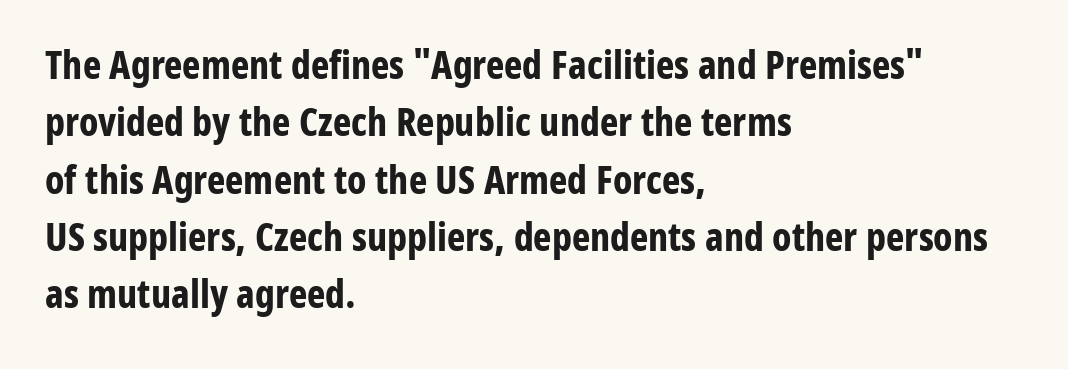
Varying glyph widths throughout — classic text-font behaviour. Each line starts at the same left margin while the right side varies. Posture: upright roman. Serif or sans? Sans — the stroke terminals are bare. Evenly set lines give the paragraph a standard silhouette.
